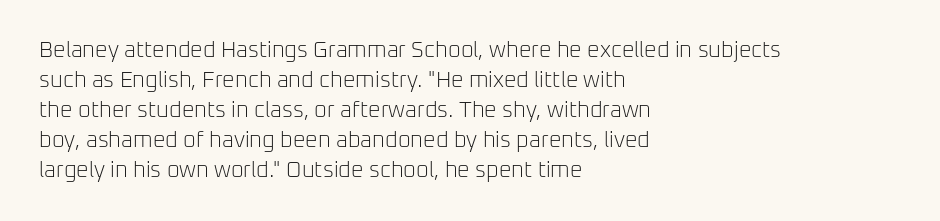
{"italic": "no", "bold": "no", "underline": "no", "align": "left", "line_spacing": "normal", "line_spacing_ratio": 1.36, "letter_spacing": "normal", "letter_spacing_em": 0.0, "glyph_px": 22}
